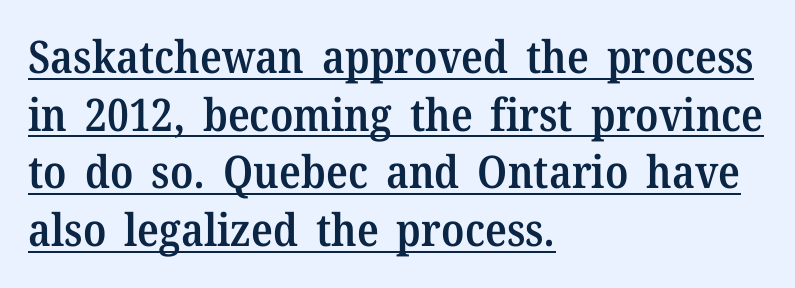
Line beginnings align vertically; line endings do not. Leading matches the norm, producing a regular column. A typesetter would call this zero additional tracking. Each letter keeps its own natural width here, so spacing adapts to shape. The typeface chosen for these lines features serifs. Underlined type.
